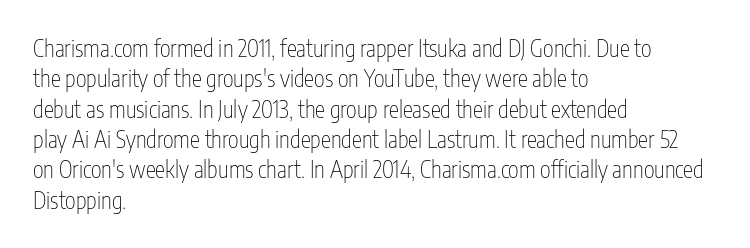
{"italic": "no", "bold": "no", "underline": "no", "align": "left", "line_spacing": "normal", "line_spacing_ratio": 1.32, "letter_spacing": "normal", "letter_spacing_em": 0.0, "glyph_px": 23}
